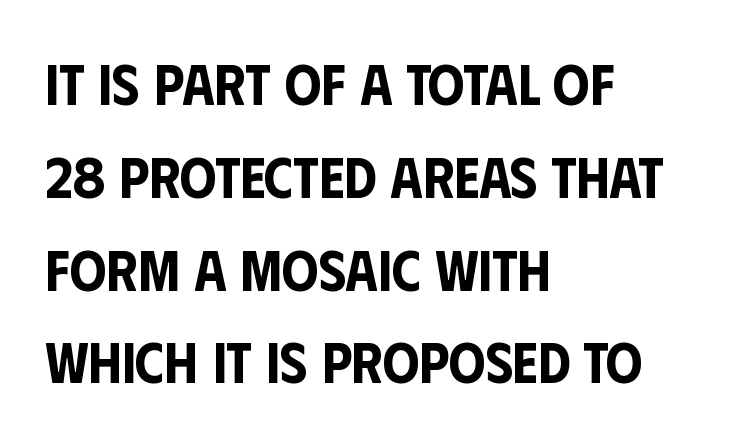
Glance below the letters and you will spot only blank space. The setting favours the left margin, as ordinary paragraphs usually do. Short note: letters normally spaced. To sum up the face: it is a sans, with no serifs. Is this a fixed-width face? No — the glyphs have proportional, varying widths. Rows of type keep a routine distance in the vertical direction.
